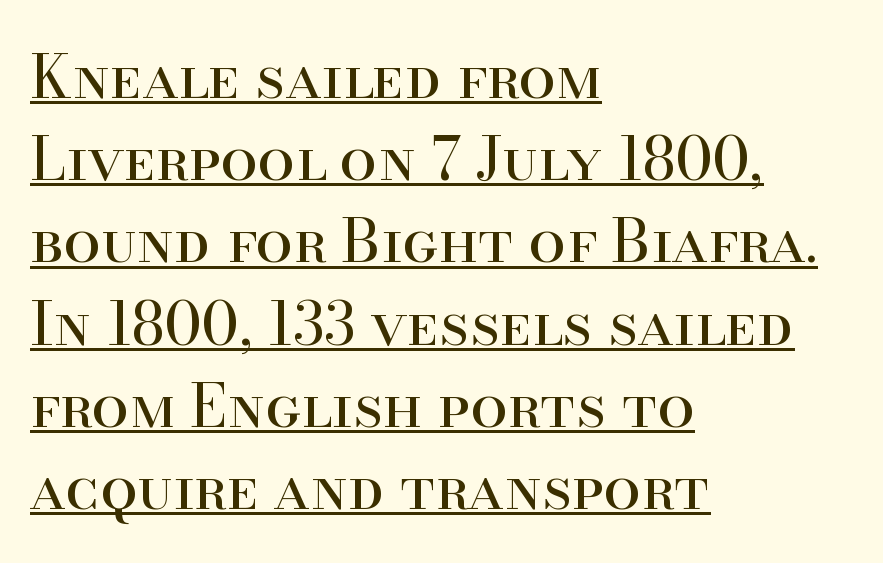
{"serif": "yes", "italic": "no", "bold": "no", "weight": "regular", "width": "normal", "stroke_contrast": "high", "x_height": "small", "monospaced": "no", "underline": "yes", "align": "left", "line_spacing": "normal", "line_spacing_ratio": 1.37, "letter_spacing": "normal", "letter_spacing_em": 0.0, "glyph_px": 60}
